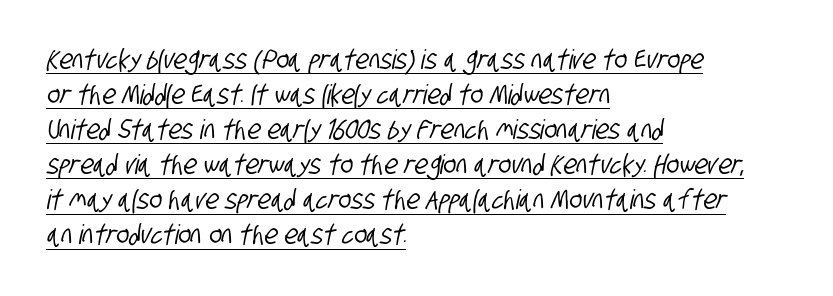
The image shows 27 px text type; set left-aligned, normal line spacing (1.3x), normal letter spacing, underlined.
